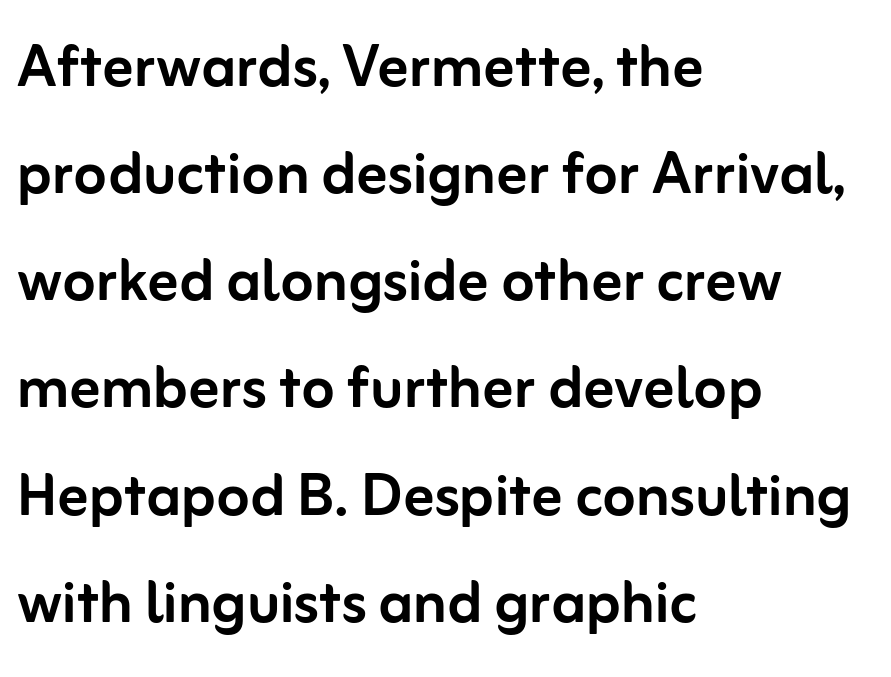
The zone under the glyphs is completely vacant. Does the copy run flush right? No — it runs flush left. Nothing sits at the stroke ends, so this counts as sans-serif. The rendering uses a moderate line-height, typical for paragraphs. This is roman type, the default non-slanted kind. There is no visible air inserted between adjacent glyphs.
